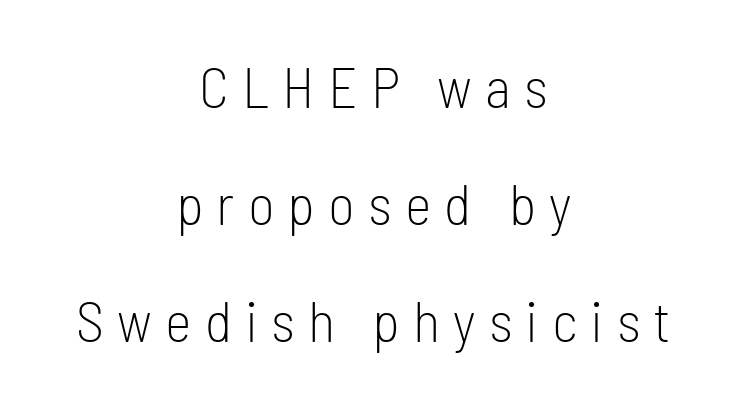
{"serif": "no", "italic": "no", "bold": "no", "weight": "light", "width": "condensed", "stroke_contrast": "low", "x_height": "medium", "monospaced": "no", "underline": "no", "align": "center", "line_spacing": "loose", "line_spacing_ratio": 2.05, "letter_spacing": "wide", "letter_spacing_em": 0.23, "glyph_px": 57}
